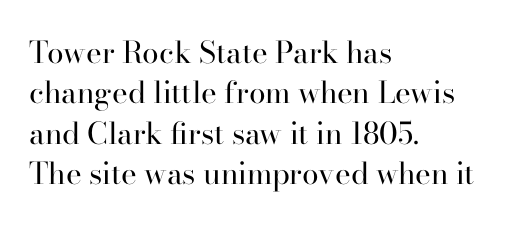
The image shows 30 px regular-weight serif type, upright; set left-aligned, normal line spacing (1.35x), normal letter spacing, not underlined; high stroke contrast and a small x-height.
